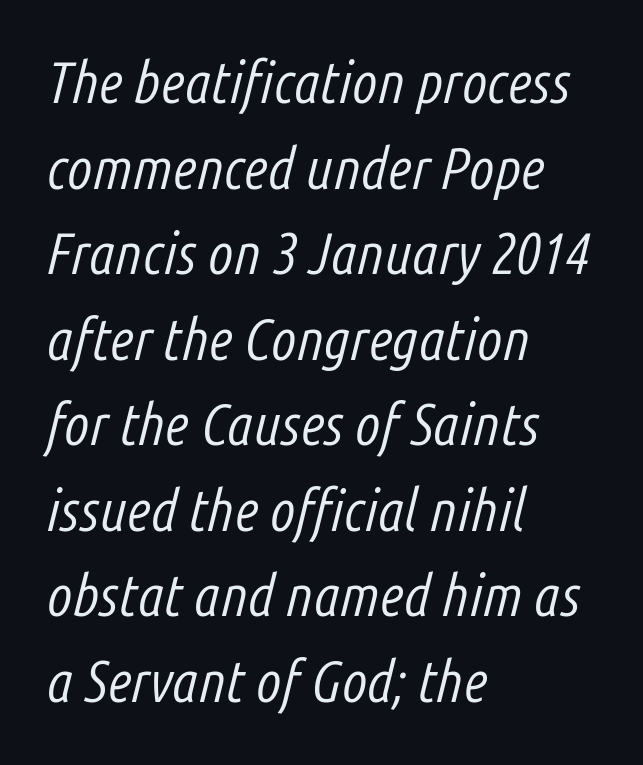
The image shows 59 px light, condensed type, italic (leaning right); set left-aligned, normal line spacing (1.45x), normal letter spacing, not underlined; low stroke contrast and a medium x-height.
